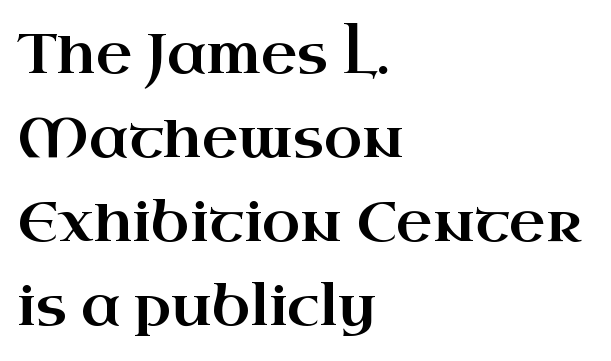
Q: Is the text italic (slanted)? A: No, it is upright.
Q: Is the typeface a serif or a sans-serif typeface? A: Serif.
Q: Is the text underlined? A: No.
Q: How is the paragraph aligned? A: Left-aligned.
Q: Is the spacing between letters normal or unusually wide? A: Normal.
Q: Is the spacing between lines tight, normal or loose? A: Normal.
Q: Width (condensed, normal, or wide)? A: Wide.
Q: Stroke contrast? A: High.
Q: x-height? A: Small.
Q: Monospaced? A: No.
